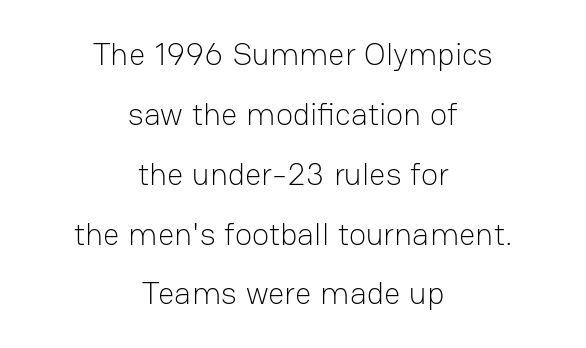
The image shows 32 px light sans-serif type, upright; set centered, line spacing 1.87x, normal letter spacing, not underlined; low stroke contrast and a medium x-height.
